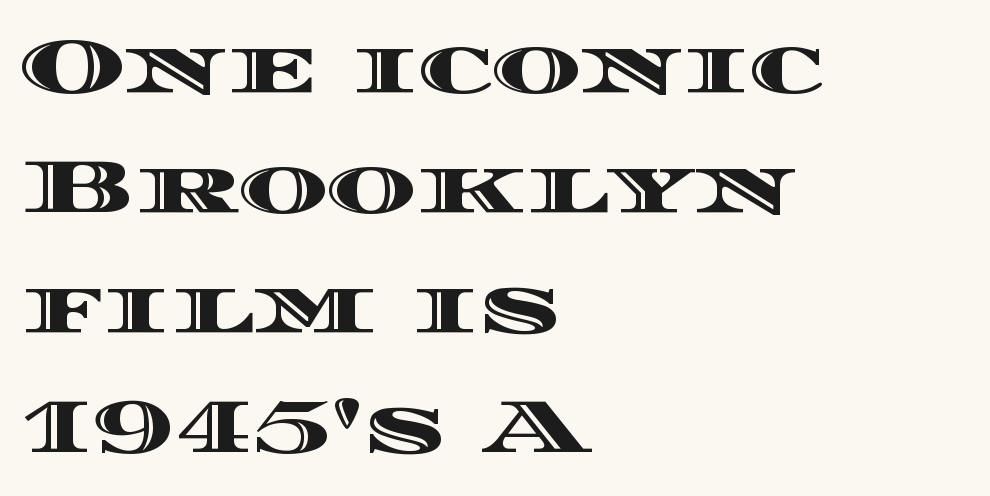
This rendering leaves character spacing at its baseline value. These lines sit exactly where default settings would place them. In CSS terms this would be text-align: left. The letters advance in unequal steps, a hallmark of proportional type. Every stem runs plumb, perpendicular to the baseline.
